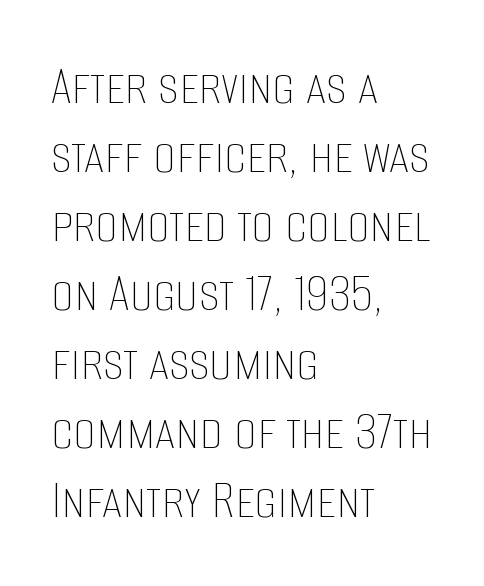
{"italic": "no", "bold": "no", "weight": "thin", "width": "condensed", "stroke_contrast": "low", "x_height": "large", "monospaced": "no", "underline": "no", "align": "left", "line_spacing_ratio": 1.21, "letter_spacing": "normal", "letter_spacing_em": 0.0, "glyph_px": 57}
